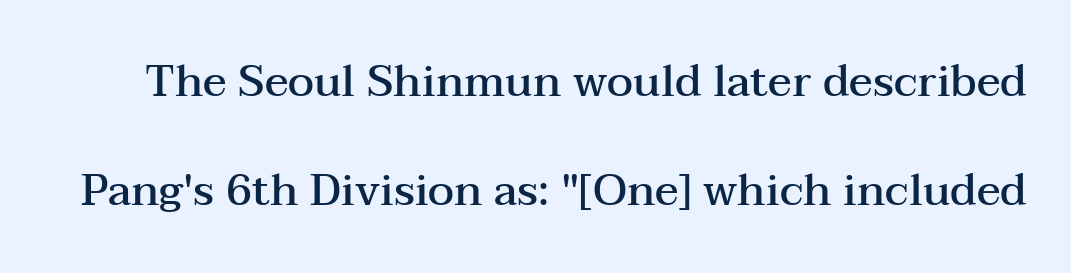
Q: Is the text bold? A: Semi-bold.
Q: Is the text italic (slanted)? A: No, it is upright.
Q: Is the typeface a serif or a sans-serif typeface? A: Serif.
Q: Is the text underlined? A: No.
Q: Is the spacing between letters normal or unusually wide? A: Normal.
Q: Is the spacing between lines tight, normal or loose? A: Loose.
Q: Width (condensed, normal, or wide)? A: Wide.
Q: Stroke contrast? A: Medium.
Q: x-height? A: Medium.
Q: Monospaced? A: No.
